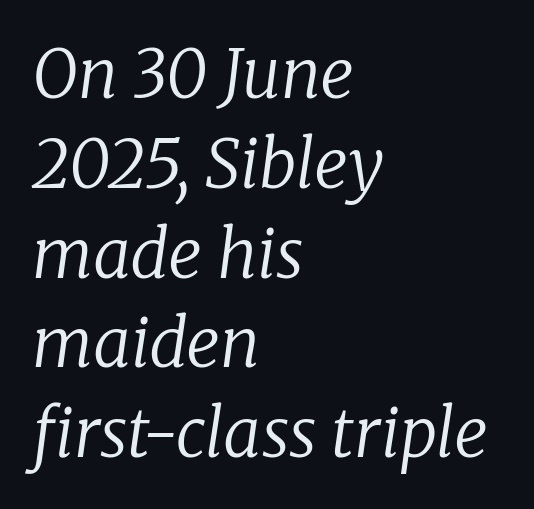
Counters stay open thanks to moderate or lighter strokes. The text carries the slant typical of an italic or oblique font. Horizontal alignment here is leftward, the default for most running prose. The letterforms sit shoulder to shoulder at normal distance.
